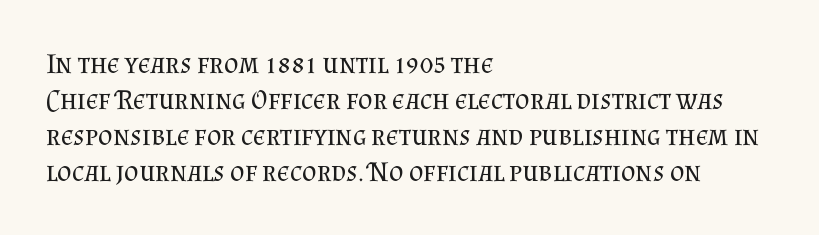
Rendered with straight, roman letterforms. Compared with a centered layout, this one pins lines to the left instead. Proportional: the letters do not fall into vertical columns. Classification — serif.
